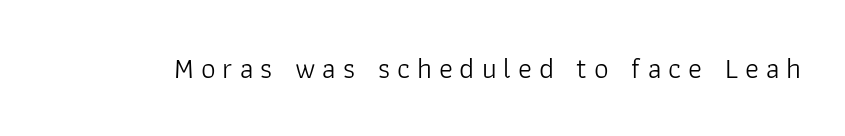
The image shows 29 px light sans-serif type, upright; set unusually wide letter spacing (+0.24 em), not underlined; low stroke contrast and a medium x-height.
